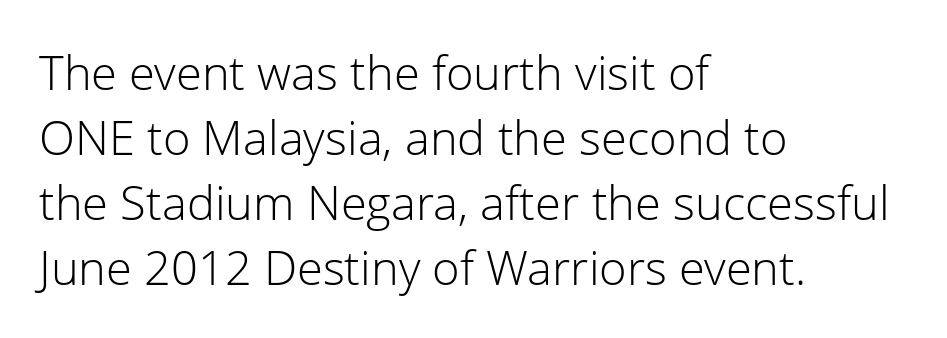
Q: Is the text bold? A: No.
Q: Is the text italic (slanted)? A: No, it is upright.
Q: Is the typeface a serif or a sans-serif typeface? A: Sans-serif.
Q: Is the text underlined? A: No.
Q: How is the paragraph aligned? A: Left-aligned.
Q: Is the spacing between letters normal or unusually wide? A: Normal.
Q: Is the spacing between lines tight, normal or loose? A: Normal.
Q: Width (condensed, normal, or wide)? A: Normal.
Q: Stroke contrast? A: Low.
Q: x-height? A: Medium.
Q: Monospaced? A: No.
